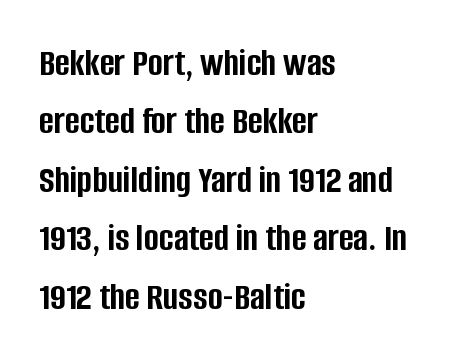
The image shows 40 px semibold, condensed sans-serif type, upright; set left-aligned, normal line spacing (1.46x), normal letter spacing, not underlined; low stroke contrast and a large x-height.
